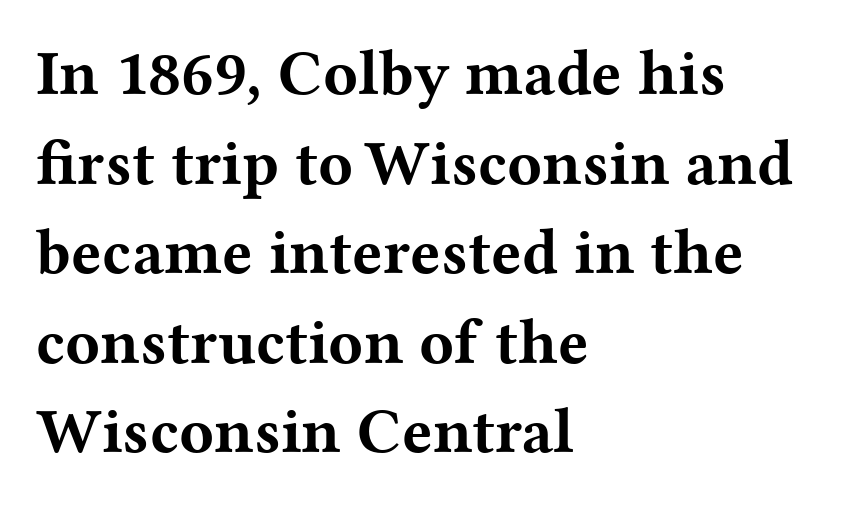
The image shows 64 px bold, wide serif type, upright; set left-aligned, normal line spacing (1.4x), normal letter spacing, not underlined; medium stroke contrast and a medium x-height.
